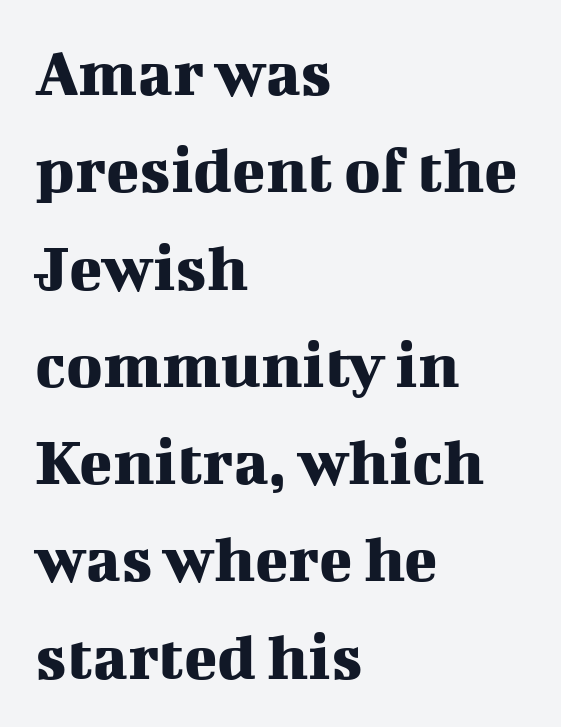
Q: Is the text italic (slanted)? A: No, it is upright.
Q: Is the typeface a serif or a sans-serif typeface? A: Serif.
Q: Is the text underlined? A: No.
Q: How is the paragraph aligned? A: Left-aligned.
Q: Is the spacing between letters normal or unusually wide? A: Normal.
Q: Is the spacing between lines tight, normal or loose? A: Normal.
Q: Width (condensed, normal, or wide)? A: Normal.
Q: Stroke contrast? A: Medium.
Q: x-height? A: Medium.
Q: Monospaced? A: No.
